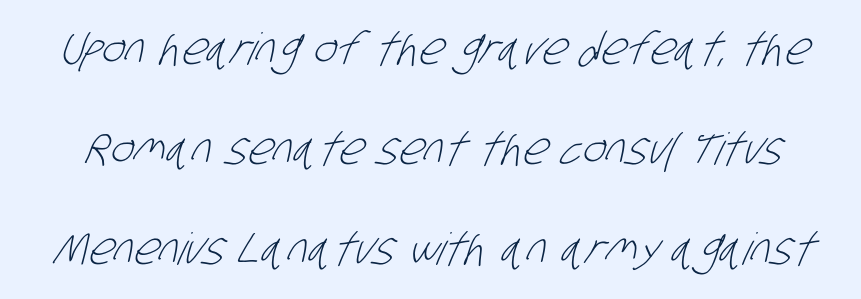
Spacing between characters is what you'd get straight out of the box. The designer dialed line spacing up above the default. Does the type have serifs? No, each stem ends abruptly. The foot of each line stays bare and open. Is the type heavy? It reads as light-to-regular instead.
